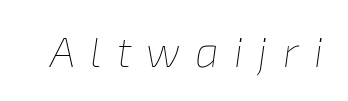
Q: Is the text bold? A: No.
Q: Is the text italic (slanted)? A: Yes, it leans right by about 8 degrees.
Q: Is the text underlined? A: No.
Q: Is the spacing between letters normal or unusually wide? A: Unusually wide.
Q: Width (condensed, normal, or wide)? A: Normal.
Q: Stroke contrast? A: Low.
Q: x-height? A: Medium.
Q: Monospaced? A: No.
